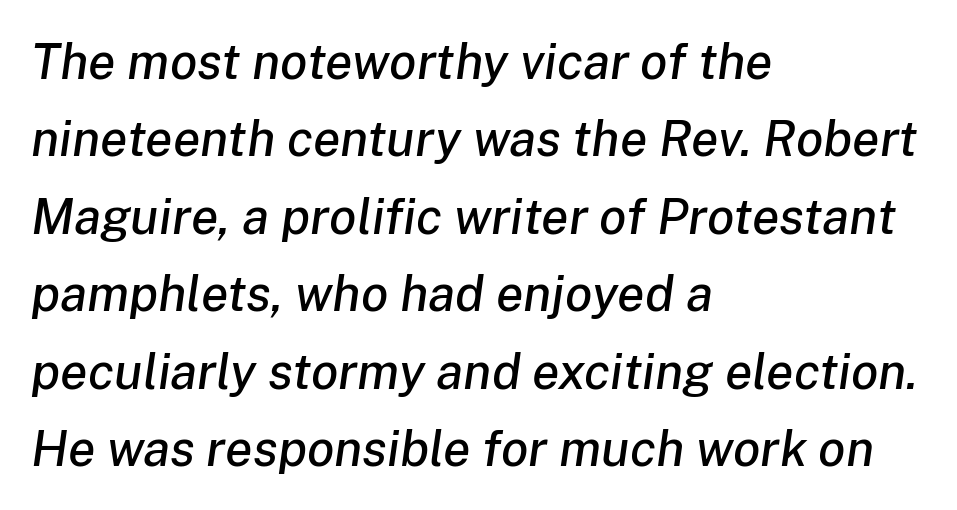
{"italic": "yes", "lean": "right", "slant_degrees": 8, "width": "normal", "stroke_contrast": "low", "x_height": "medium", "monospaced": "no", "underline": "no", "align": "left", "line_spacing": "normal", "line_spacing_ratio": 1.55, "letter_spacing": "normal", "letter_spacing_em": 0.0, "glyph_px": 50}
